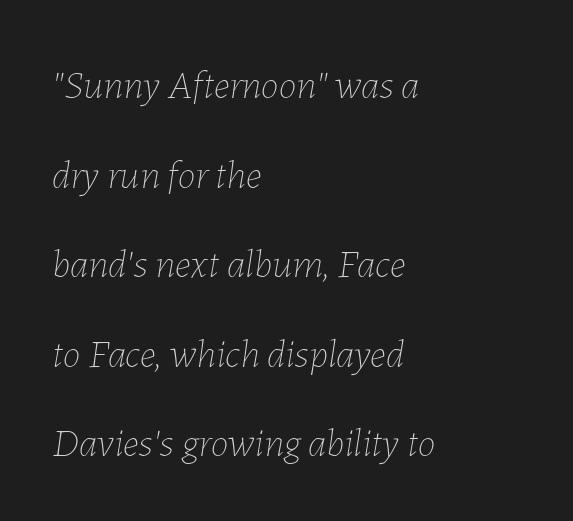
The letters advance in unequal steps, a hallmark of proportional type. The space between consecutive lines is lavish. The zone under the glyphs is completely vacant. Line beginnings align vertically; line endings do not.
